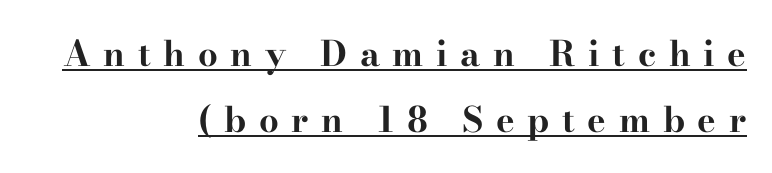
The image shows 35 px bold, wide serif type, upright; set right-aligned, line spacing 1.89x, unusually wide letter spacing (+0.36 em), underlined; high stroke contrast and a small x-height.
